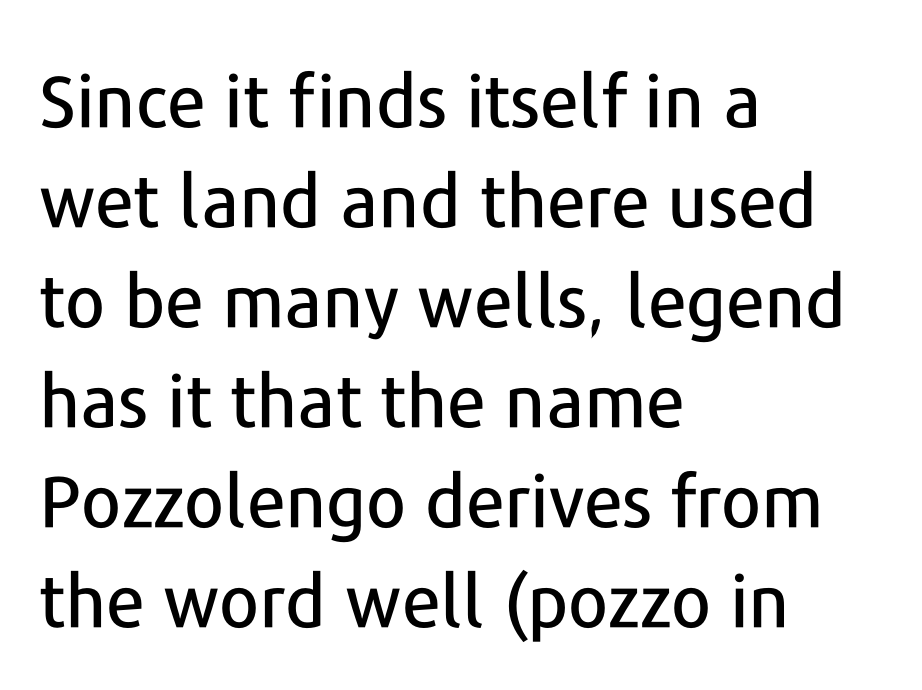
The image shows 72 px sans-serif type, upright; set left-aligned, normal line spacing (1.39x), normal letter spacing, not underlined; low stroke contrast and a medium x-height.
